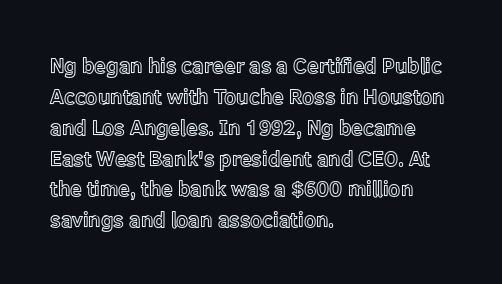
Q: Is the text italic (slanted)? A: No, it is upright.
Q: Is the text underlined? A: No.
Q: How is the paragraph aligned? A: Left-aligned.
Q: Is the spacing between letters normal or unusually wide? A: Normal.
Q: Is the spacing between lines tight, normal or loose? A: Normal.
